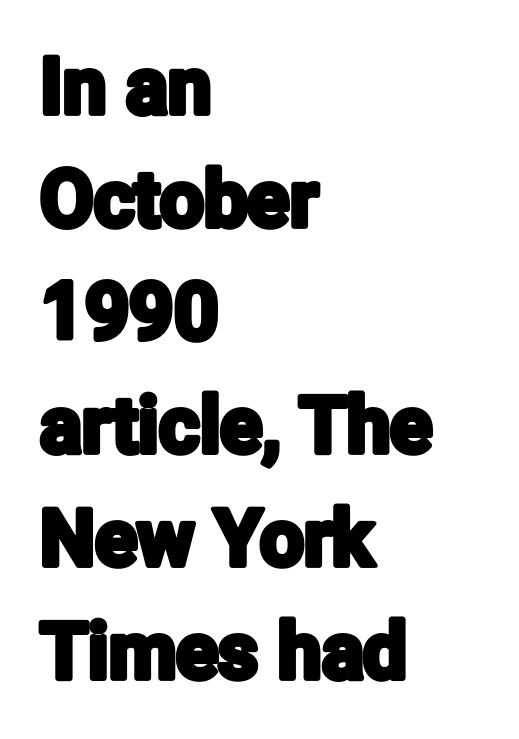
Q: Is the text italic (slanted)? A: No, it is upright.
Q: Is the typeface a serif or a sans-serif typeface? A: Sans-serif.
Q: Is the text underlined? A: No.
Q: How is the paragraph aligned? A: Left-aligned.
Q: Is the spacing between letters normal or unusually wide? A: Normal.
Q: Is the spacing between lines tight, normal or loose? A: Normal.
Q: Width (condensed, normal, or wide)? A: Condensed.
Q: Stroke contrast? A: Low.
Q: x-height? A: Medium.
Q: Monospaced? A: No.
